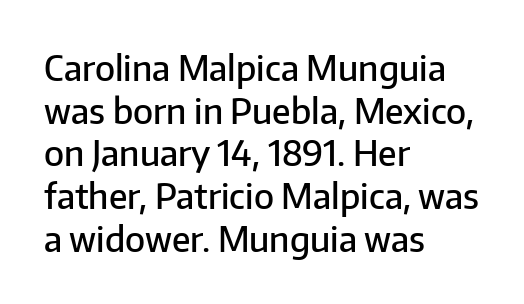
{"serif": "no", "italic": "no", "bold": "semi", "weight": "semibold", "width": "normal", "stroke_contrast": "low", "x_height": "medium", "monospaced": "no", "underline": "no", "align": "left", "line_spacing_ratio": 1.22, "letter_spacing": "normal", "letter_spacing_em": 0.0, "glyph_px": 35}
